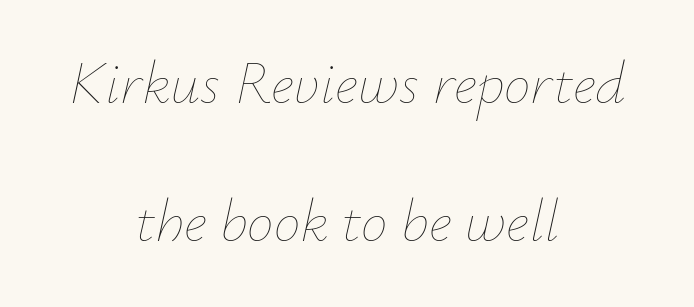
Q: Is the text bold? A: No.
Q: Is the text italic (slanted)? A: Yes, it leans right by about 12 degrees.
Q: Is the text underlined? A: No.
Q: How is the paragraph aligned? A: Centered.
Q: Is the spacing between letters normal or unusually wide? A: Normal.
Q: Is the spacing between lines tight, normal or loose? A: Loose.
Q: Width (condensed, normal, or wide)? A: Normal.
Q: Stroke contrast? A: Low.
Q: x-height? A: Small.
Q: Monospaced? A: No.
